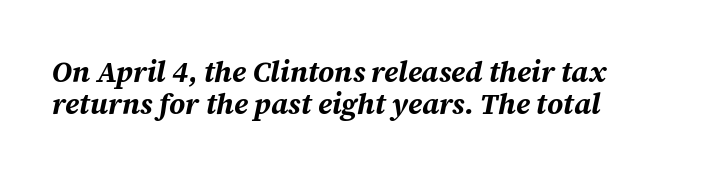
Q: Is the text bold? A: Yes.
Q: Is the text italic (slanted)? A: Yes, it leans right by about 12 degrees.
Q: Is the text underlined? A: No.
Q: How is the paragraph aligned? A: Left-aligned.
Q: Is the spacing between letters normal or unusually wide? A: Normal.
Q: Is the spacing between lines tight, normal or loose? A: Tight.
Q: Width (condensed, normal, or wide)? A: Normal.
Q: Stroke contrast? A: Medium.
Q: x-height? A: Medium.
Q: Monospaced? A: No.
